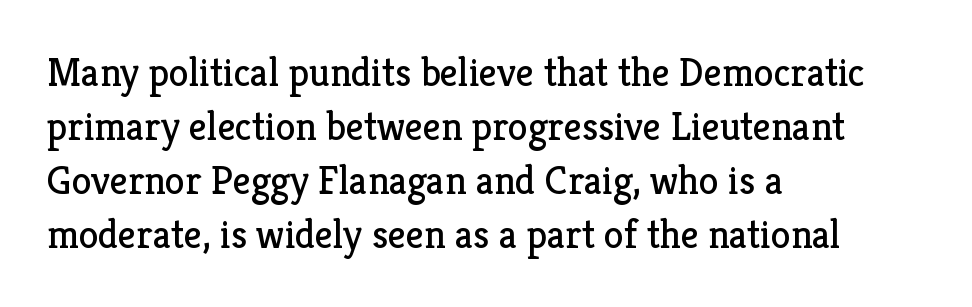
{"serif": "yes", "italic": "no", "bold": "no", "weight": "regular", "width": "normal", "stroke_contrast": "low", "x_height": "medium", "monospaced": "no", "underline": "no", "align": "left", "line_spacing": "normal", "line_spacing_ratio": 1.35, "letter_spacing": "normal", "letter_spacing_em": 0.0, "glyph_px": 40}
